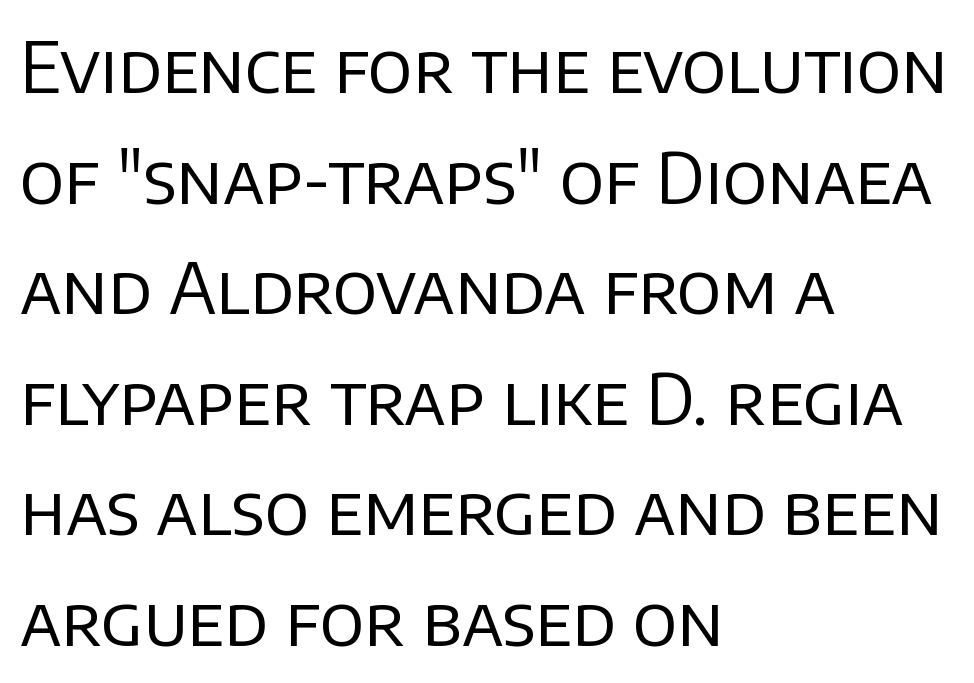
The image shows 70 px regular-weight sans-serif type, upright; set left-aligned, normal line spacing (1.58x), normal letter spacing, not underlined; low stroke contrast and a large x-height.
